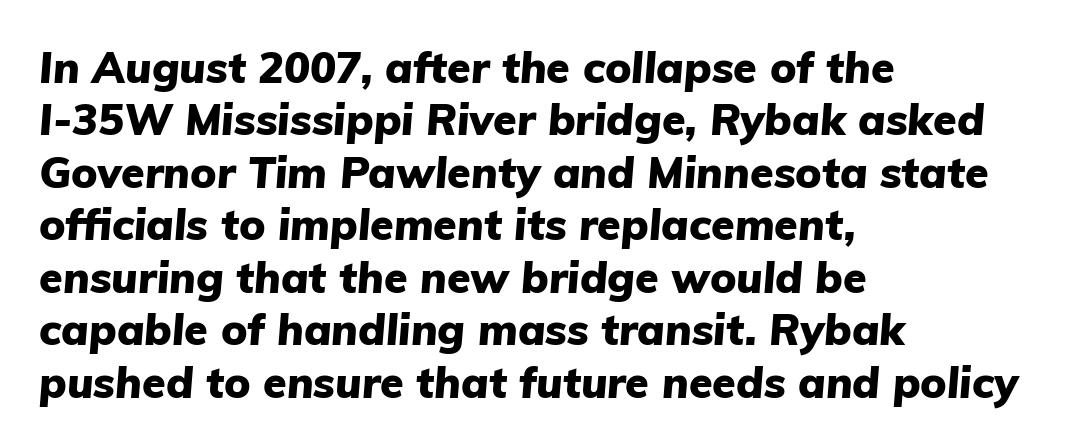
The image shows 43 px heavy type, italic (leaning right); set left-aligned, line spacing 1.22x, normal letter spacing, not underlined; low stroke contrast and a medium x-height.
